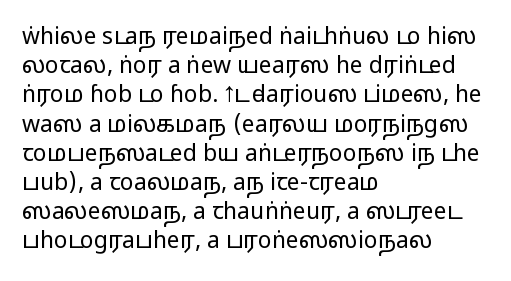
The image shows 23 px text type, upright; set left-aligned, normal line spacing (1.27x), normal letter spacing, not underlined.
